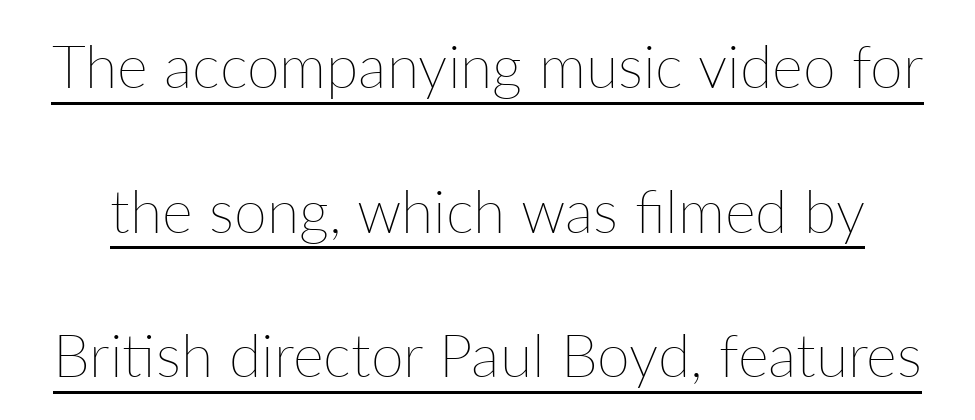
{"italic": "no", "bold": "no", "weight": "thin", "width": "normal", "stroke_contrast": "low", "x_height": "medium", "monospaced": "no", "underline": "yes", "line_spacing": "loose", "line_spacing_ratio": 2.45, "letter_spacing": "normal", "letter_spacing_em": 0.0, "glyph_px": 59}
